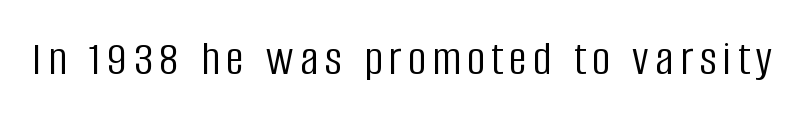
Q: Is the text bold? A: No.
Q: Is the text italic (slanted)? A: No, it is upright.
Q: Is the typeface a serif or a sans-serif typeface? A: Sans-serif.
Q: Is the text underlined? A: No.
Q: Width (condensed, normal, or wide)? A: Condensed.
Q: Stroke contrast? A: Low.
Q: x-height? A: Large.
Q: Monospaced? A: No.
